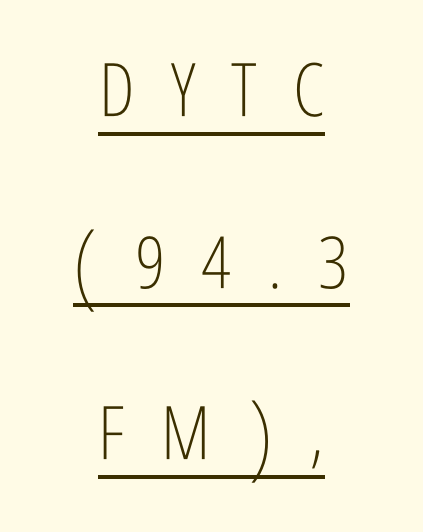
{"serif": "no", "italic": "no", "bold": "no", "weight": "light", "width": "condensed", "stroke_contrast": "low", "x_height": "medium", "monospaced": "no", "underline": "yes", "align": "center", "line_spacing": "loose", "line_spacing_ratio": 2.32, "letter_spacing": "wide", "letter_spacing_em": 0.49, "glyph_px": 74}
